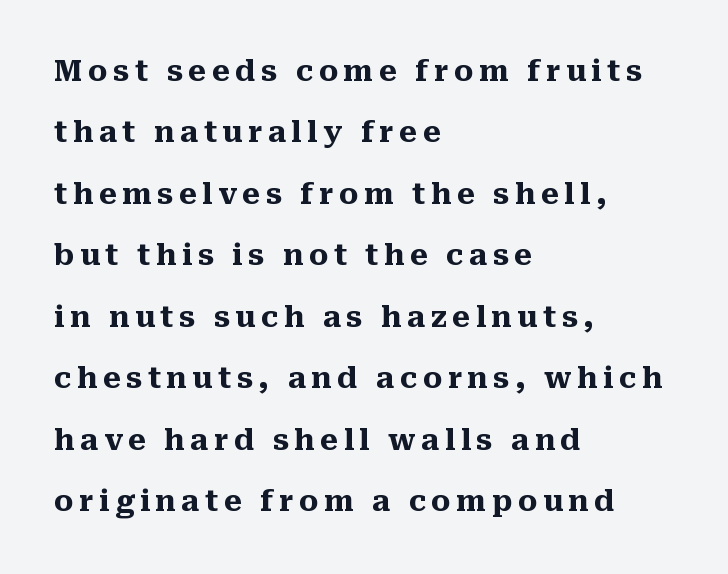
The image shows 29 px heavy serif type, upright; set left-aligned, loose line spacing (2.12x), not underlined; medium stroke contrast and a medium x-height.
